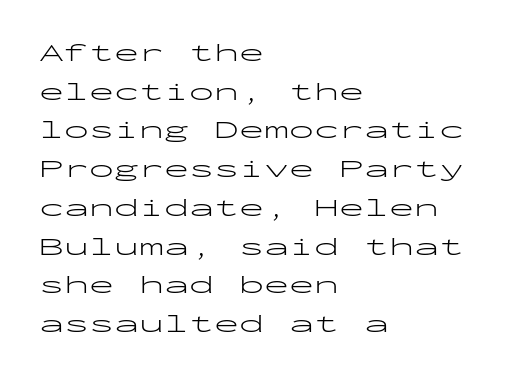
Notice how descenders clear the ascenders below comfortably — that's standard leading. Posture: vertical. Letter spacing: default. This rendering uses left alignment, leaving the right contour irregular.
